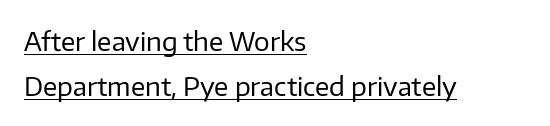
It's the straight-up-and-down kind of type. Alignment: flush left. Students, observe the line beneath the letters — that is underlining. The letterforms sit at book weight or below.
